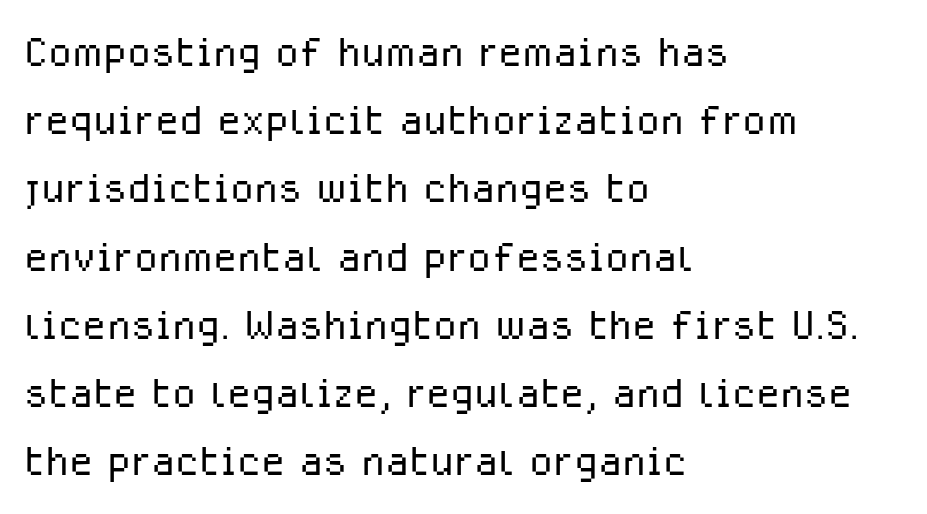
Q: Is the text bold? A: No.
Q: Is the text italic (slanted)? A: No, it is upright.
Q: Is the typeface a serif or a sans-serif typeface? A: Sans-serif.
Q: Is the text underlined? A: No.
Q: How is the paragraph aligned? A: Left-aligned.
Q: Is the spacing between letters normal or unusually wide? A: Normal.
Q: Width (condensed, normal, or wide)? A: Normal.
Q: Stroke contrast? A: Low.
Q: x-height? A: Medium.
Q: Monospaced? A: No.
